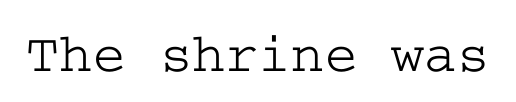
Q: Is the text italic (slanted)? A: No, it is upright.
Q: Is the typeface a serif or a sans-serif typeface? A: Serif.
Q: Is the text underlined? A: No.
Q: Is the spacing between letters normal or unusually wide? A: Normal.
Q: Width (condensed, normal, or wide)? A: Wide.
Q: Stroke contrast? A: Low.
Q: x-height? A: Medium.
